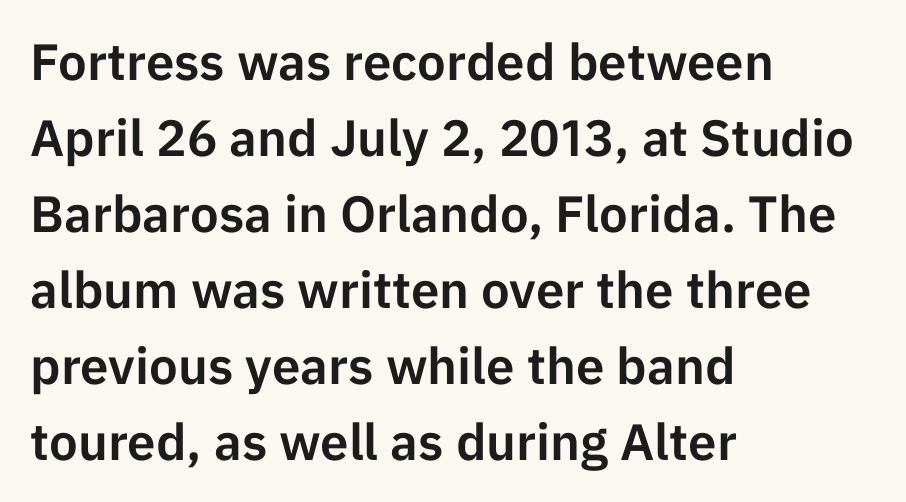
{"serif": "no", "italic": "no", "width": "normal", "stroke_contrast": "low", "x_height": "medium", "monospaced": "no", "underline": "no", "align": "left", "line_spacing": "normal", "line_spacing_ratio": 1.49, "letter_spacing": "normal", "letter_spacing_em": 0.0, "glyph_px": 51}
